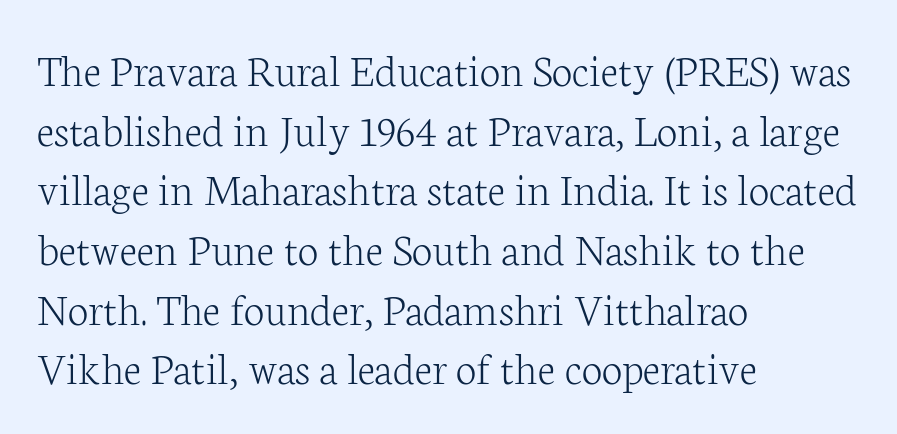
The image shows 47 px light serif type, upright; set left-aligned, normal line spacing (1.27x), normal letter spacing, not underlined; low stroke contrast and a medium x-height.
